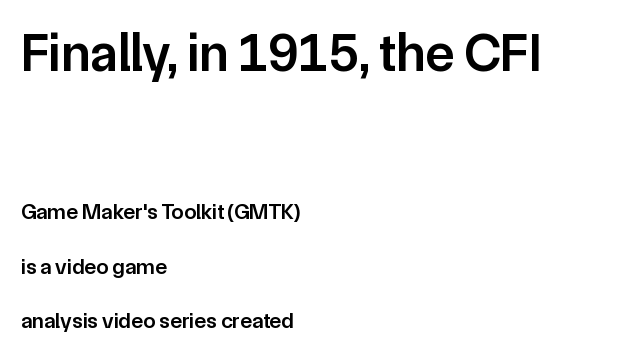
The image shows 54 px semibold sans-serif type, upright; set left-aligned, loose line spacing (2.48x), normal letter spacing, not underlined; the first (top) block is 2.45x larger; low stroke contrast and a medium x-height.
